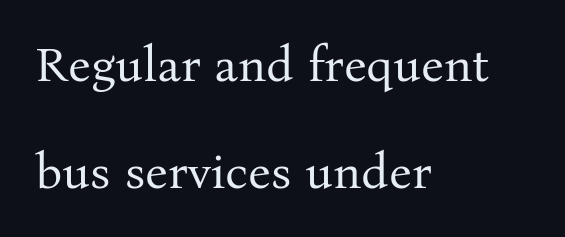
Default kerning and tracking; the words read as compact shapes. You could not count columns in this text — the font is proportionally spaced. Glance below the letters and you will spot only blank space. No italicization has been applied; the sample stays upright. Serif or sans? Serif — the stroke terminals have little feet.
